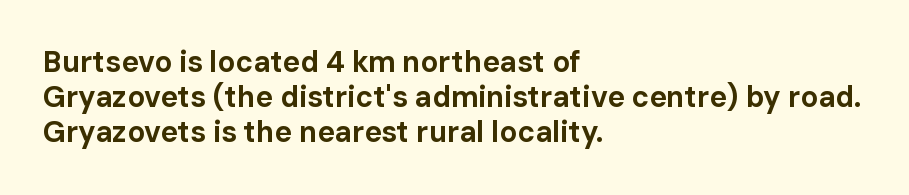
Q: Is the text bold? A: Yes.
Q: Is the text italic (slanted)? A: No, it is upright.
Q: Is the typeface a serif or a sans-serif typeface? A: Sans-serif.
Q: Is the text underlined? A: No.
Q: How is the paragraph aligned? A: Left-aligned.
Q: Is the spacing between letters normal or unusually wide? A: Normal.
Q: Width (condensed, normal, or wide)? A: Normal.
Q: Stroke contrast? A: Low.
Q: x-height? A: Medium.
Q: Monospaced? A: No.
